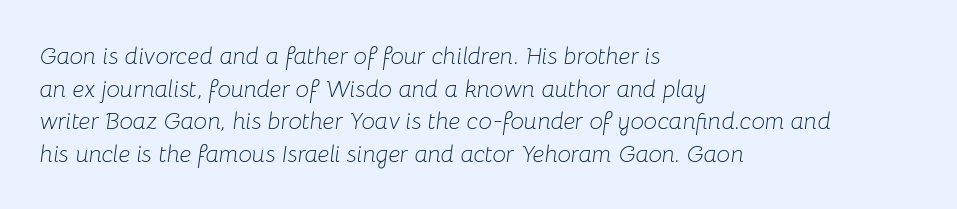
The image shows 24 px text type, italic (leaning right); set left-aligned, normal line spacing (1.36x), normal letter spacing, not underlined.
